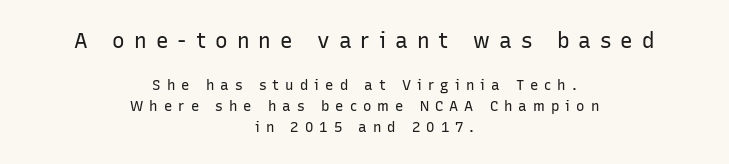
Q: Is the text bold? A: No.
Q: Is the text italic (slanted)? A: No, it is upright.
Q: Is the text underlined? A: No.
Q: How is the paragraph aligned? A: Centered.
Q: Is the spacing between letters normal or unusually wide? A: Unusually wide.
Q: Is the spacing between lines tight, normal or loose? A: Normal.
Q: Which block of text is set in a larger size, the first (top) or the second (bottom)? A: The first (top) one.
